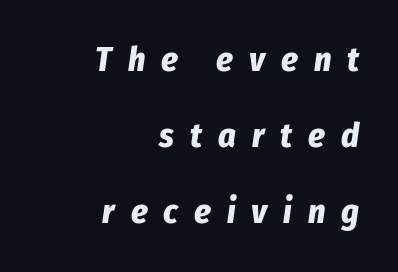
The image shows 34 px bold, condensed type, italic (leaning right); set right-aligned, loose line spacing (2.23x), unusually wide letter spacing (+0.47 em), not underlined; low stroke contrast and a medium x-height.
